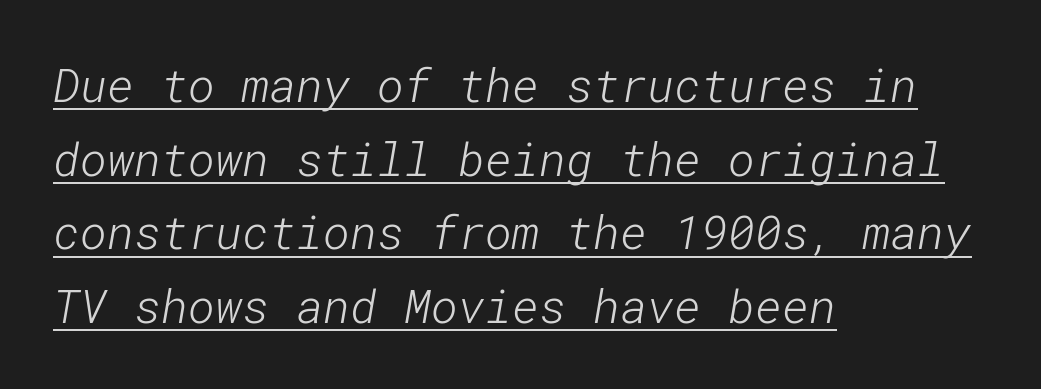
{"serif": "no", "bold": "no", "weight": "light", "width": "normal", "stroke_contrast": "low", "x_height": "medium", "underline": "yes", "align": "left", "line_spacing": "normal", "line_spacing_ratio": 1.6, "letter_spacing": "normal", "letter_spacing_em": 0.0, "glyph_px": 46}
